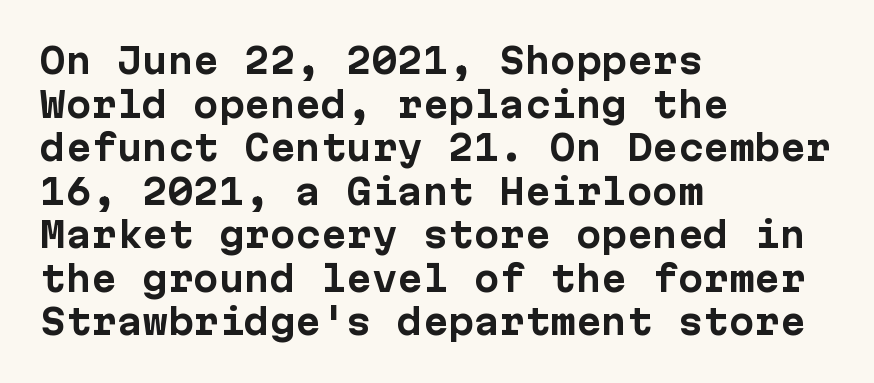
The rows are spaced the way most documents space them. Does the lettering tilt? It doesn't — this is upright. Spacing between characters is what you'd get straight out of the box. Unmarked baselines from the first word to the last. Fixed-width glyphs throughout — classic coding-font behaviour.
